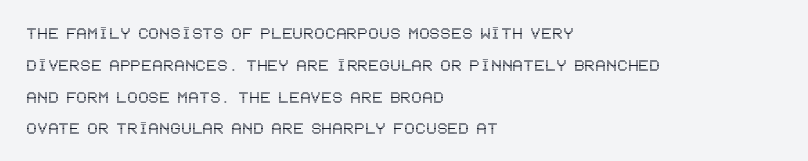
{"italic": "no", "underline": "no", "align": "left", "line_spacing": "normal", "line_spacing_ratio": 1.59, "letter_spacing": "normal", "letter_spacing_em": 0.0, "glyph_px": 20}
